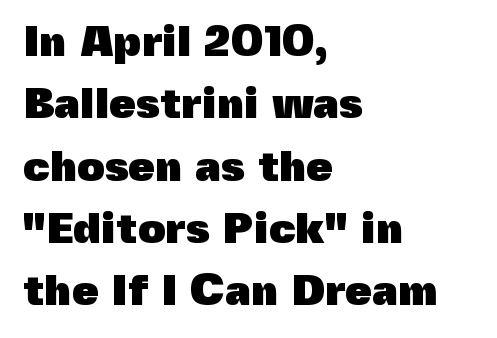
{"serif": "no", "italic": "no", "bold": "yes", "weight": "heavy", "width": "normal", "x_height": "medium", "monospaced": "no", "underline": "no", "align": "left", "line_spacing": "normal", "line_spacing_ratio": 1.45, "letter_spacing": "normal", "letter_spacing_em": 0.0, "glyph_px": 43}
